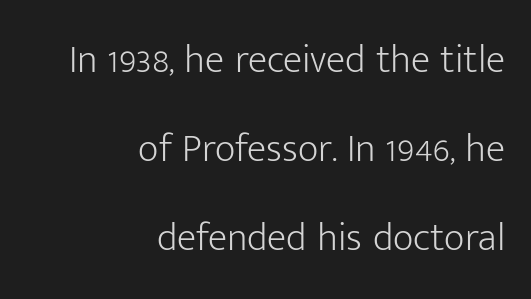
Q: Is the text bold? A: No.
Q: Is the text italic (slanted)? A: No, it is upright.
Q: Is the typeface a serif or a sans-serif typeface? A: Sans-serif.
Q: Is the text underlined? A: No.
Q: How is the paragraph aligned? A: Right-aligned.
Q: Is the spacing between letters normal or unusually wide? A: Normal.
Q: Is the spacing between lines tight, normal or loose? A: Loose.
Q: Width (condensed, normal, or wide)? A: Normal.
Q: Stroke contrast? A: Low.
Q: x-height? A: Medium.
Q: Monospaced? A: No.
